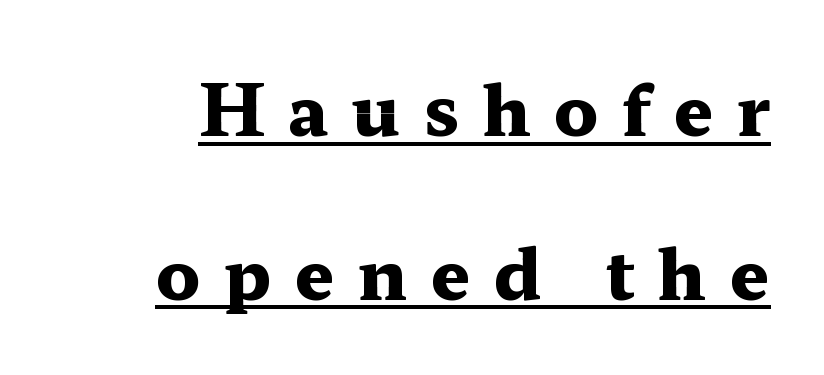
Examine the stroke ends and you'll spot serifs. Nope, not italic — everything's standing straight. In terms of letterspacing, this is a distinctly airy, spread setting. The glyphs are accompanied by a horizontal stroke just below them.
